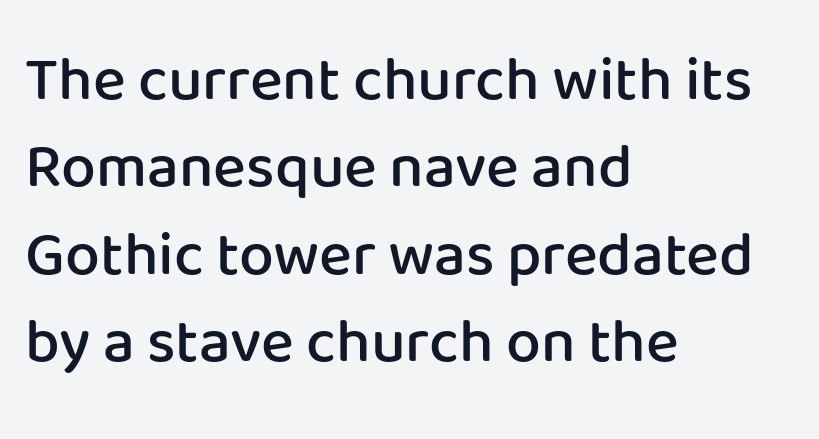
Q: Is the text bold? A: Semi-bold.
Q: Is the text italic (slanted)? A: No, it is upright.
Q: Is the typeface a serif or a sans-serif typeface? A: Sans-serif.
Q: Is the text underlined? A: No.
Q: How is the paragraph aligned? A: Left-aligned.
Q: Is the spacing between letters normal or unusually wide? A: Normal.
Q: Is the spacing between lines tight, normal or loose? A: Normal.
Q: Width (condensed, normal, or wide)? A: Normal.
Q: Stroke contrast? A: Low.
Q: x-height? A: Medium.
Q: Monospaced? A: No.
